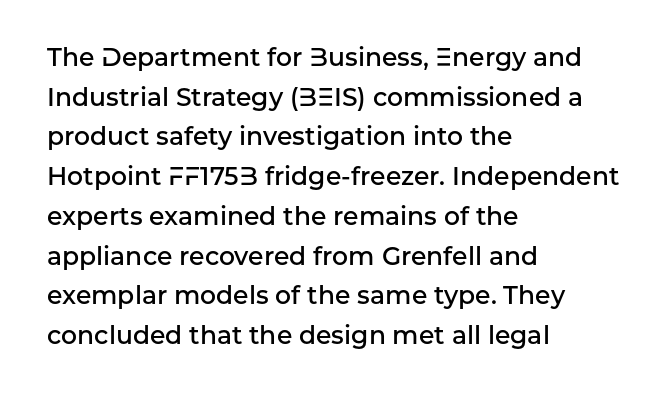
A bare baseline throughout the passage. Letter spacing: default. It's the straight-up-and-down kind of type. A somewhat darkened texture: the type is semibold rather than bold. Interline gaps are of average width in this sample. Compared with a centered layout, this one pins lines to the left instead.
